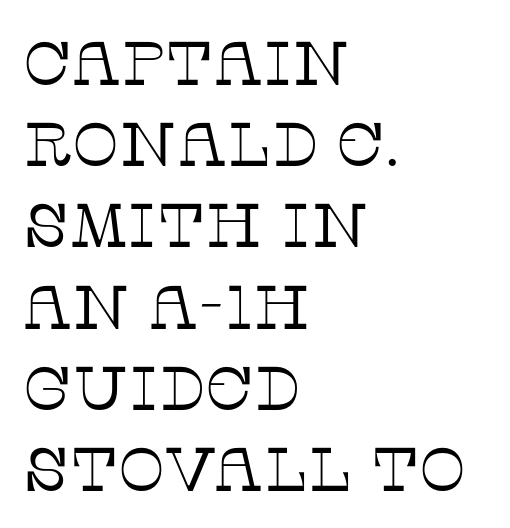
{"serif": "yes", "italic": "no", "bold": "no", "weight": "thin", "width": "normal", "stroke_contrast": "low", "x_height": "large", "monospaced": "no", "underline": "no", "align": "left", "line_spacing": "normal", "line_spacing_ratio": 1.31, "letter_spacing": "normal", "letter_spacing_em": 0.0, "glyph_px": 62}
